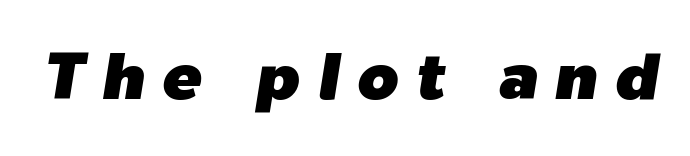
{"italic": "yes", "lean": "right", "slant_degrees": 9, "width": "normal", "stroke_contrast": "low", "x_height": "medium", "monospaced": "no", "underline": "no", "letter_spacing": "wide", "letter_spacing_em": 0.26, "glyph_px": 66}
